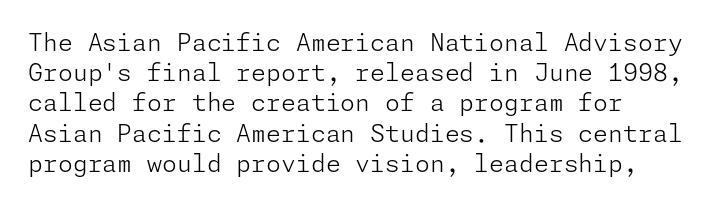
The weight would be labelled regular, book, light, or lighter still. Every stem runs plumb, perpendicular to the baseline. Descender tails drop into unmarked territory. One glance says typical: line gaps are just what's usual.
